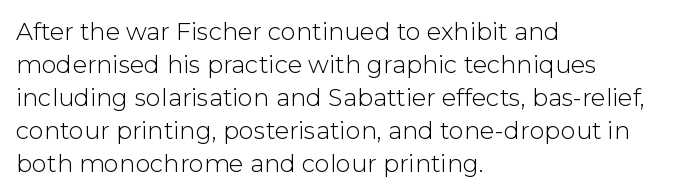
Q: Is the text bold? A: No.
Q: Is the text italic (slanted)? A: No, it is upright.
Q: Is the text underlined? A: No.
Q: How is the paragraph aligned? A: Left-aligned.
Q: Is the spacing between letters normal or unusually wide? A: Normal.
Q: Is the spacing between lines tight, normal or loose? A: Normal.
